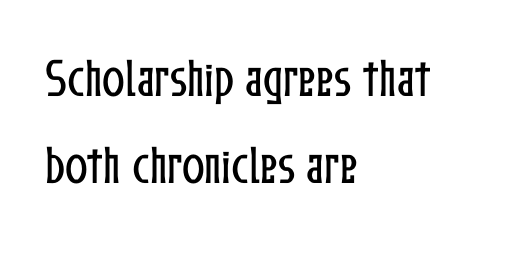
The image shows 42 px condensed type, upright; set left-aligned, loose line spacing (2.08x), normal letter spacing, not underlined; low stroke contrast and a medium x-height.
